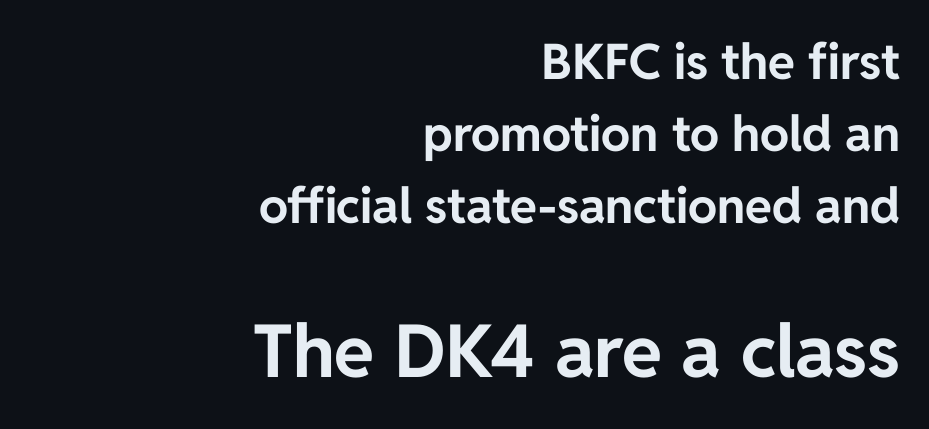
The image shows 73 px bold sans-serif type, upright; set right-aligned, normal line spacing (1.47x), normal letter spacing, not underlined; the second (bottom) block is 1.49x larger; low stroke contrast and a medium x-height.
